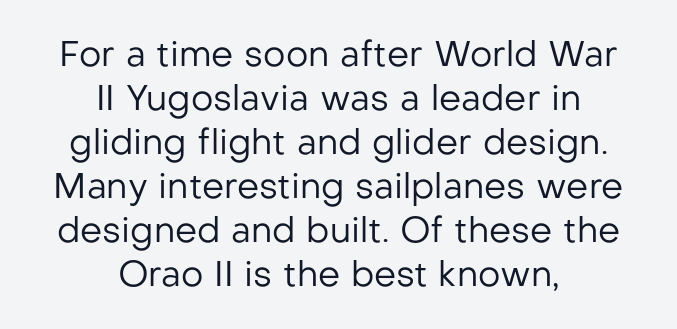
The letters advance in unequal steps, a hallmark of proportional type. Reading down the column, the eye jumps a familiar distance to each next line. Nobody drew a line under any word here. The cut favours lightness, reaching ordinary text weight at its darkest. Both edges are ragged and mirror each other, which tells us the setting is centered. Glyph-to-glyph distance matches everyday printed text.
